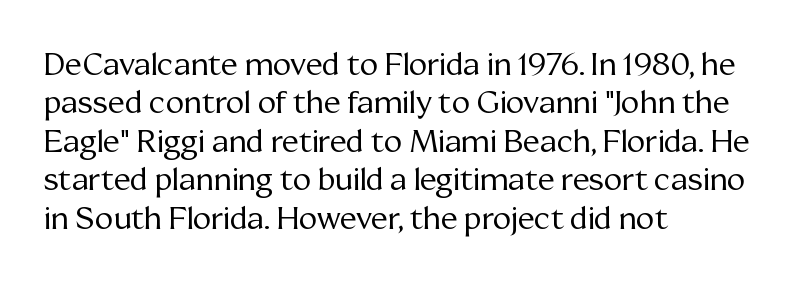
The strip under each line holds only bare page. Spacing between characters is what you'd get straight out of the box. A serif font was chosen for this passage. The rendering uses natural spacing where letterforms have individual widths. Typeset ragged right — the left edge is the straight one. The type sits square on the baseline with zero lean.
